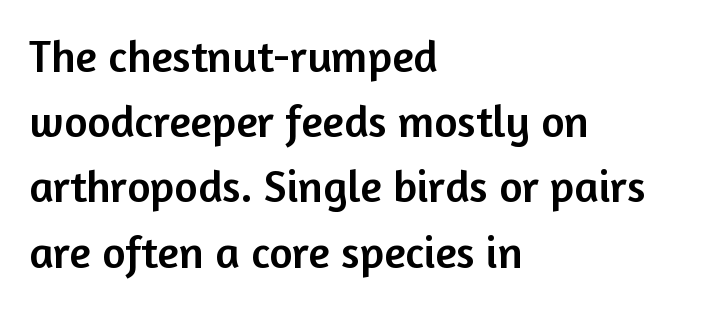
{"serif": "no", "italic": "no", "width": "normal", "stroke_contrast": "low", "x_height": "medium", "monospaced": "no", "underline": "no", "align": "left", "line_spacing": "normal", "line_spacing_ratio": 1.45, "letter_spacing": "normal", "letter_spacing_em": 0.0, "glyph_px": 45}
